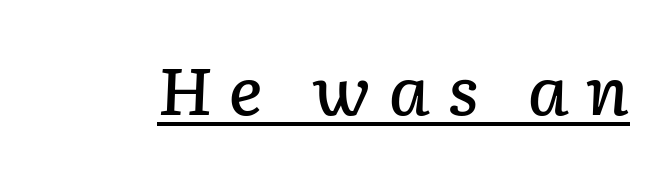
Students, observe the line beneath the letters — that is underlining. Emphasis-style slanted type is in use. Here the designer chose a conventional face with non-uniform glyph widths. Observe the wide spacing: letters keep a clear distance from each other.
